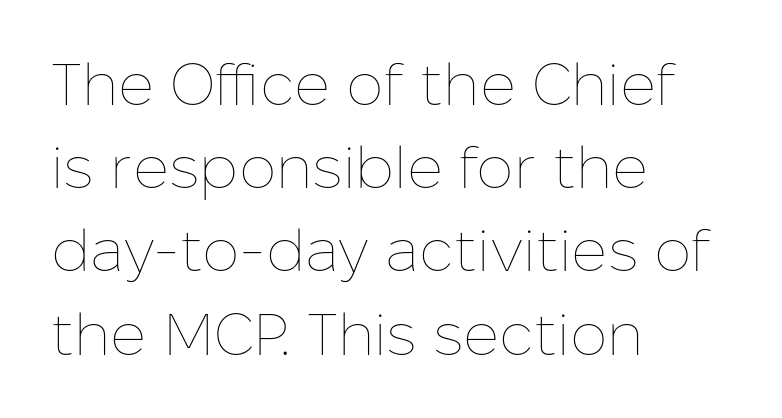
The image shows 59 px thin type, upright; set left-aligned, normal line spacing (1.41x), normal letter spacing, not underlined; low stroke contrast and a medium x-height.
